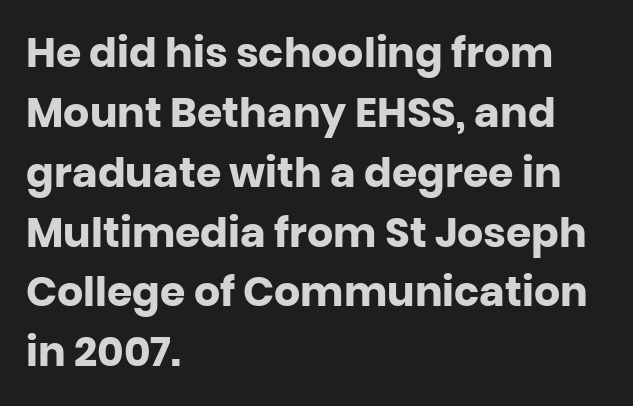
The text was rendered using a sans face with plain stroke endings. The typesetter chose a ragged-right arrangement here. Quick note: interline space is typical. A full-strength bold gives these letters their thick strokes. Words float on clear page, feet unadorned.
